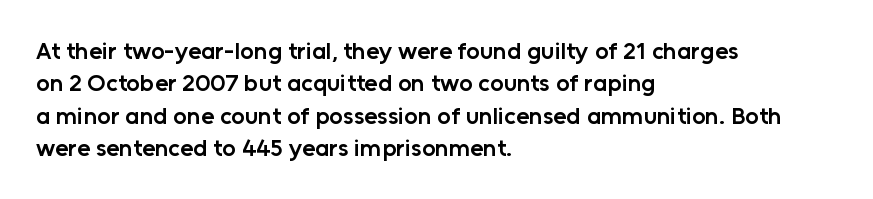
Q: Is the text bold? A: Semi-bold.
Q: Is the text italic (slanted)? A: No, it is upright.
Q: Is the text underlined? A: No.
Q: How is the paragraph aligned? A: Left-aligned.
Q: Is the spacing between letters normal or unusually wide? A: Normal.
Q: Is the spacing between lines tight, normal or loose? A: Normal.
